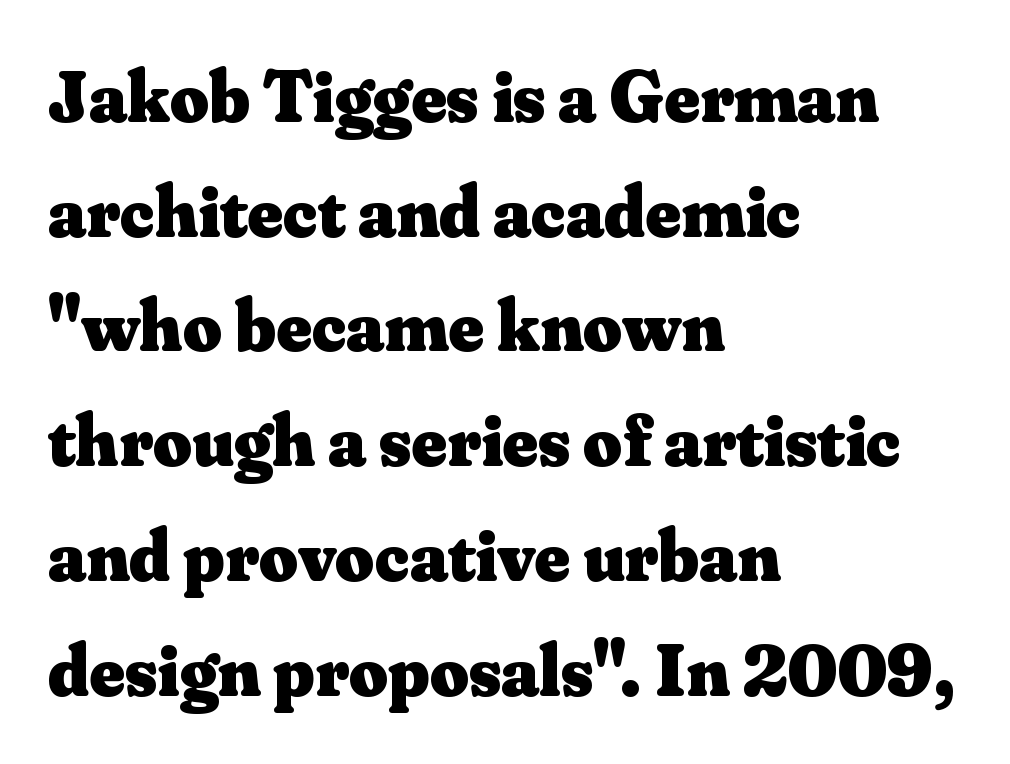
Q: Is the text bold? A: Yes.
Q: Is the text italic (slanted)? A: No, it is upright.
Q: Is the typeface a serif or a sans-serif typeface? A: Serif.
Q: Is the text underlined? A: No.
Q: How is the paragraph aligned? A: Left-aligned.
Q: Is the spacing between letters normal or unusually wide? A: Normal.
Q: Is the spacing between lines tight, normal or loose? A: Normal.
Q: Width (condensed, normal, or wide)? A: Normal.
Q: Stroke contrast? A: Medium.
Q: x-height? A: Small.
Q: Monospaced? A: No.
